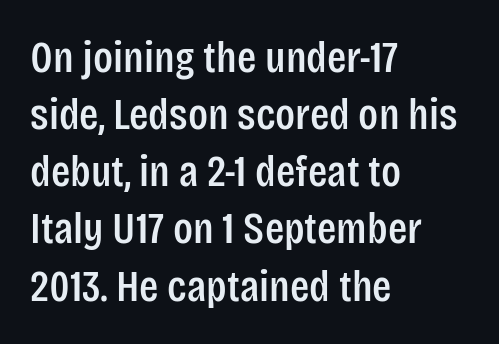
The letters sit at their default tracking, neither squeezed nor spread. You could not count columns in this text — the font is proportionally spaced. A classic flush-left, rag-right setting is used for this passage. Type style note: lacks serifs.
